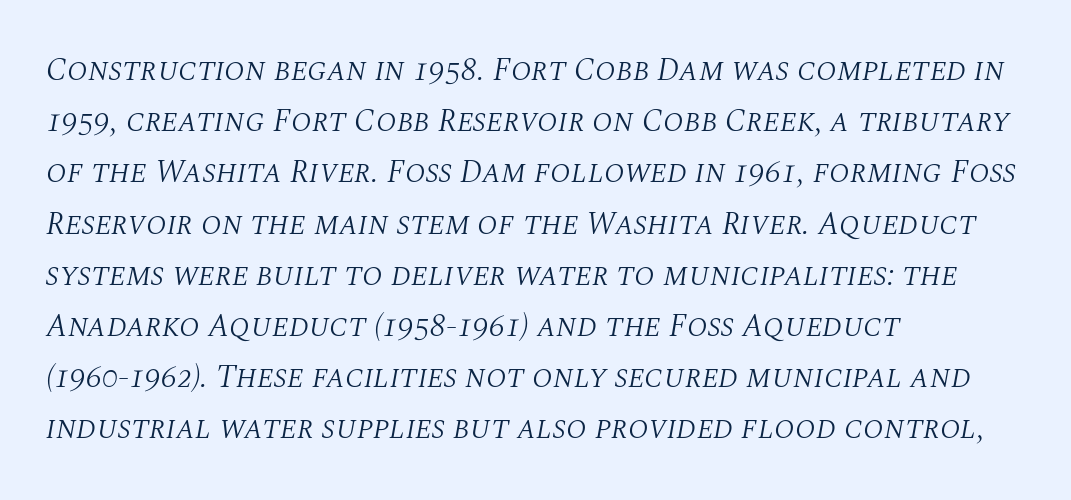
The image shows 32 px light serif type, italic (leaning right); set left-aligned, normal line spacing (1.6x), normal letter spacing, not underlined; medium stroke contrast and a large x-height.
